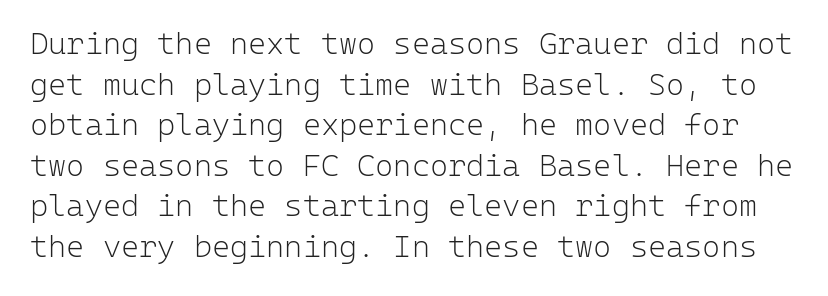
Q: Is the text bold? A: No.
Q: Is the text italic (slanted)? A: No, it is upright.
Q: Is the typeface a serif or a sans-serif typeface? A: Sans-serif.
Q: Is the text underlined? A: No.
Q: Is the spacing between letters normal or unusually wide? A: Normal.
Q: Is the spacing between lines tight, normal or loose? A: Normal.
Q: Width (condensed, normal, or wide)? A: Normal.
Q: Stroke contrast? A: Low.
Q: x-height? A: Medium.
Q: Monospaced? A: Yes.
